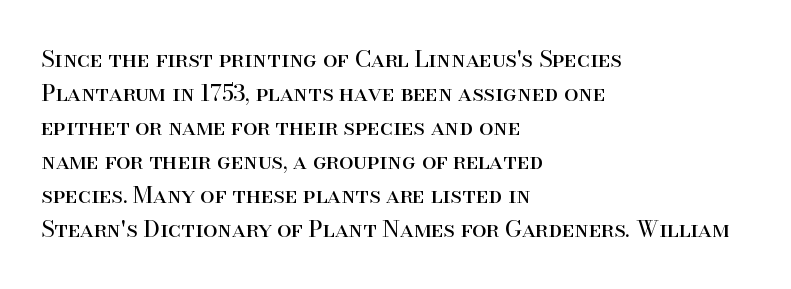
The type sits square on the baseline with zero lean. Stem width sits at or under what a default text font uses. Horizontally, the lines are justified to the leading edge only. This sample keeps an unexceptional amount of space between lines. The space beneath each line is pristine and unruled. There is no visible air inserted between adjacent glyphs.
